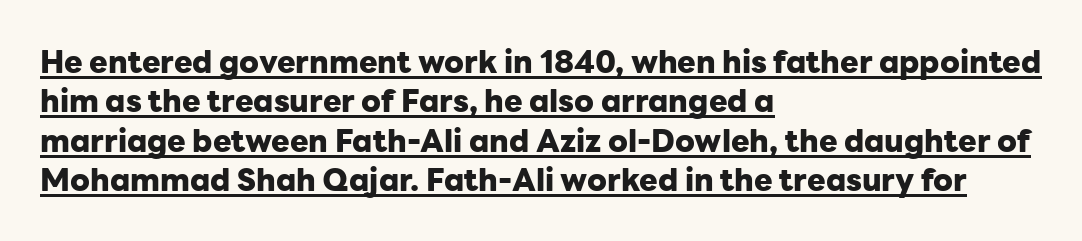
{"serif": "no", "italic": "no", "bold": "yes", "weight": "heavy", "width": "normal", "stroke_contrast": "low", "x_height": "medium", "monospaced": "no", "underline": "yes", "align": "left", "line_spacing": "normal", "line_spacing_ratio": 1.27, "letter_spacing": "normal", "letter_spacing_em": 0.0, "glyph_px": 31}
